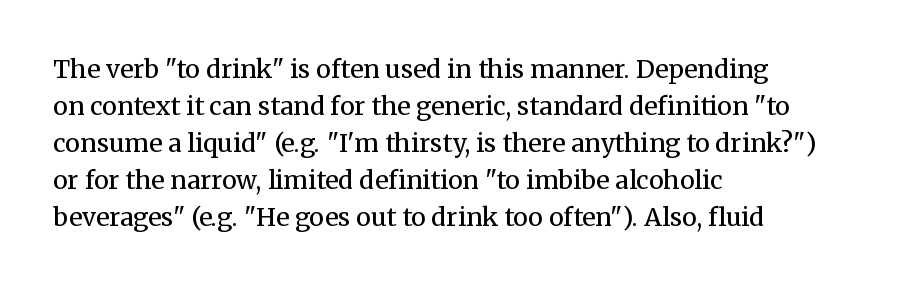
A typesetter would call this leading conventional body-copy spacing. Descender tails drop into unmarked territory. Visually the block forms a straight wall on the left and a jagged coastline on the right. Do the letters lean? They stand straight.
